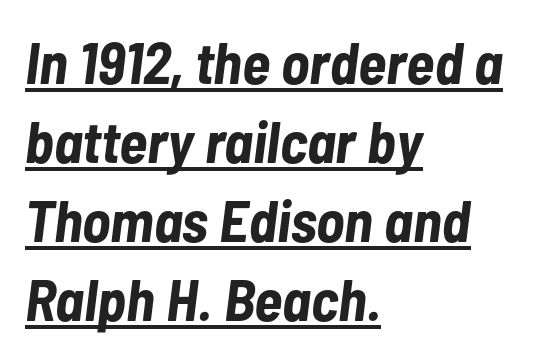
{"italic": "yes", "lean": "right", "slant_degrees": 7, "bold": "yes", "weight": "bold", "width": "condensed", "stroke_contrast": "low", "x_height": "medium", "monospaced": "no", "underline": "yes", "align": "left", "line_spacing": "normal", "line_spacing_ratio": 1.34, "letter_spacing": "normal", "letter_spacing_em": 0.0, "glyph_px": 59}
